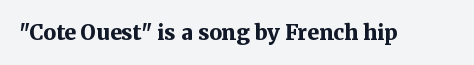
The image shows 21 px bold type, upright; set normal letter spacing, not underlined.
